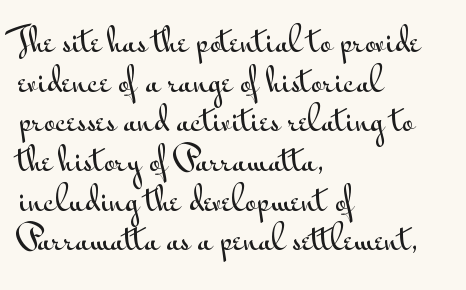
{"serif": "no", "width": "wide", "stroke_contrast": "medium", "x_height": "small", "monospaced": "no", "underline": "no", "align": "left", "line_spacing": "normal", "line_spacing_ratio": 1.28, "letter_spacing": "normal", "letter_spacing_em": 0.0, "glyph_px": 31}
